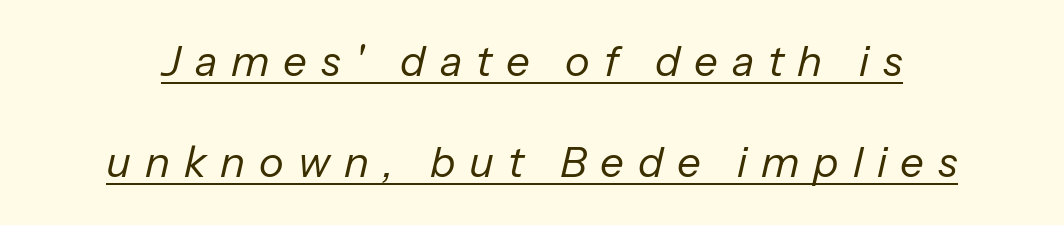
The image shows 42 px regular-weight type, italic (leaning right); set loose line spacing (2.41x), unusually wide letter spacing (+0.33 em), underlined; low stroke contrast and a medium x-height.
